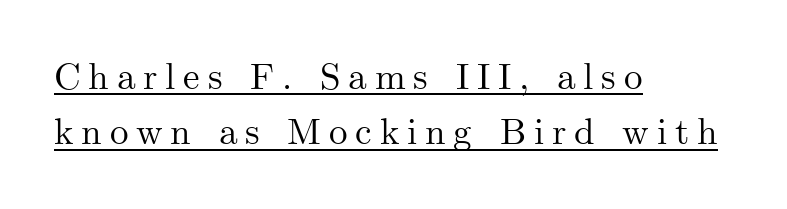
The image shows 37 px serif type, upright; set left-aligned, normal line spacing (1.5x), unusually wide letter spacing (+0.21 em), underlined; medium stroke contrast and a small x-height.
